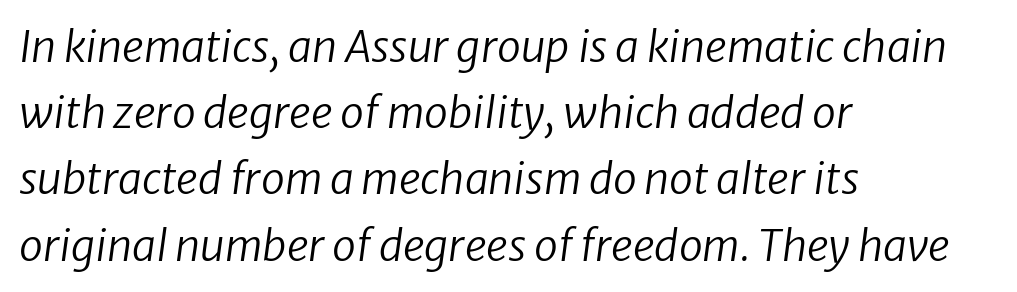
{"italic": "yes", "lean": "right", "slant_degrees": 8, "bold": "no", "weight": "regular", "width": "normal", "stroke_contrast": "low", "x_height": "medium", "monospaced": "no", "underline": "no", "align": "left", "line_spacing": "normal", "line_spacing_ratio": 1.54, "letter_spacing": "normal", "letter_spacing_em": 0.0, "glyph_px": 43}
